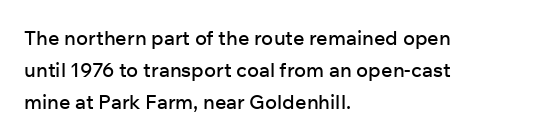
The letterforms sit shoulder to shoulder at normal distance. Ordinary non-slanted type is in use. All the whitespace from short lines collects on the right. The space between consecutive lines is moderate. The area under the type is left untouched.
